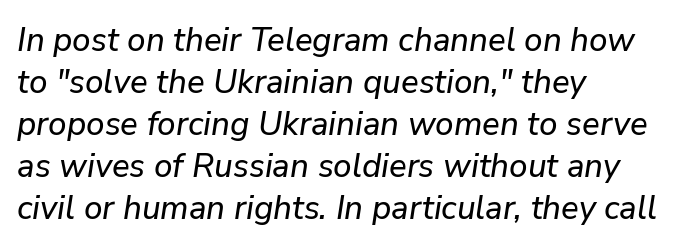
{"italic": "yes", "lean": "right", "slant_degrees": 9, "width": "normal", "stroke_contrast": "low", "x_height": "medium", "monospaced": "no", "underline": "no", "align": "left", "line_spacing": "normal", "line_spacing_ratio": 1.27, "letter_spacing": "normal", "letter_spacing_em": 0.0, "glyph_px": 33}
